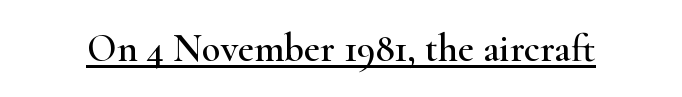
Q: Is the text italic (slanted)? A: No, it is upright.
Q: Is the typeface a serif or a sans-serif typeface? A: Serif.
Q: Is the text underlined? A: Yes.
Q: Is the spacing between letters normal or unusually wide? A: Normal.
Q: Width (condensed, normal, or wide)? A: Wide.
Q: Stroke contrast? A: High.
Q: x-height? A: Small.
Q: Monospaced? A: No.
